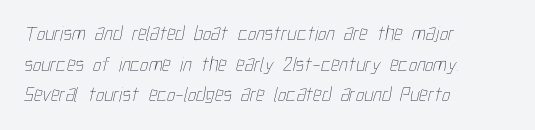
The image shows 21 px text type; set left-aligned, normal line spacing (1.46x), normal letter spacing, not underlined.
